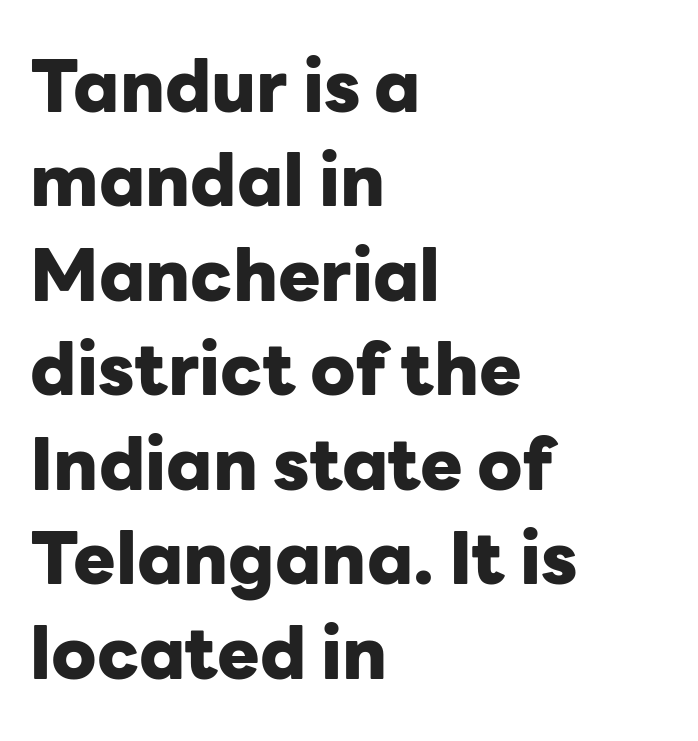
{"serif": "no", "italic": "no", "bold": "yes", "weight": "heavy", "width": "normal", "stroke_contrast": "low", "x_height": "medium", "monospaced": "no", "underline": "no", "align": "left", "line_spacing": "normal", "line_spacing_ratio": 1.33, "letter_spacing": "normal", "letter_spacing_em": 0.0, "glyph_px": 71}
